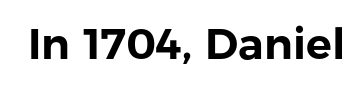
{"serif": "no", "italic": "no", "width": "normal", "stroke_contrast": "low", "x_height": "medium", "monospaced": "no", "underline": "no", "letter_spacing": "normal", "letter_spacing_em": 0.0, "glyph_px": 43}
